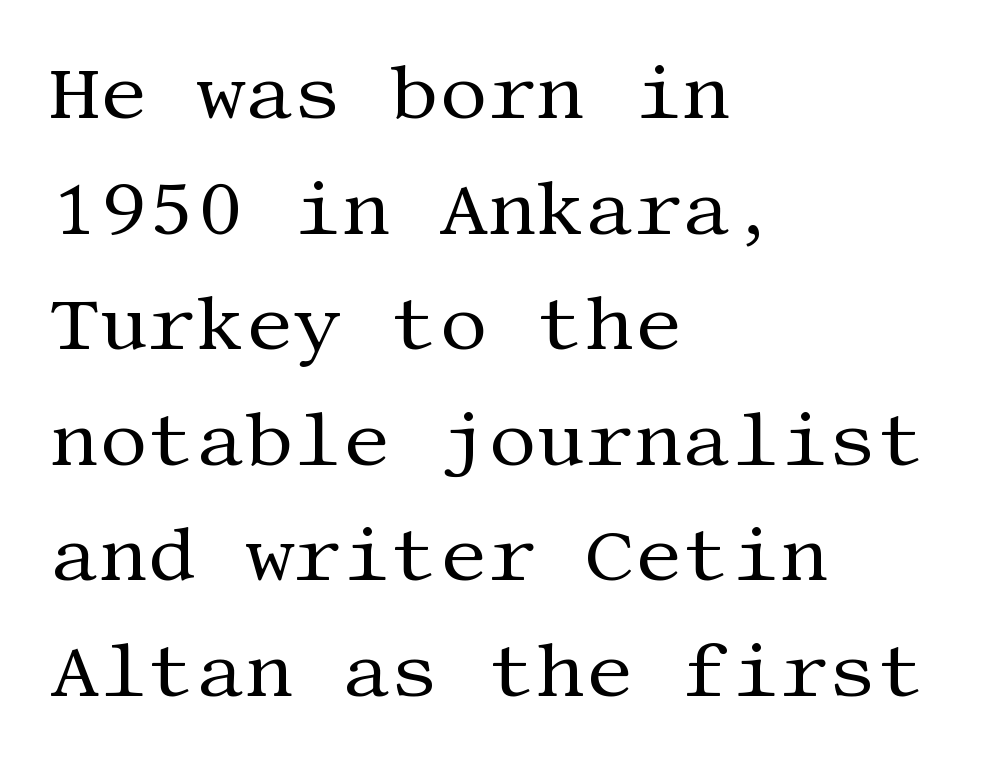
Q: Is the text bold? A: No.
Q: Is the text italic (slanted)? A: No, it is upright.
Q: Is the typeface a serif or a sans-serif typeface? A: Serif.
Q: Is the text underlined? A: No.
Q: How is the paragraph aligned? A: Left-aligned.
Q: Is the spacing between letters normal or unusually wide? A: Normal.
Q: Is the spacing between lines tight, normal or loose? A: Normal.
Q: Width (condensed, normal, or wide)? A: Normal.
Q: Stroke contrast? A: Medium.
Q: x-height? A: Large.
